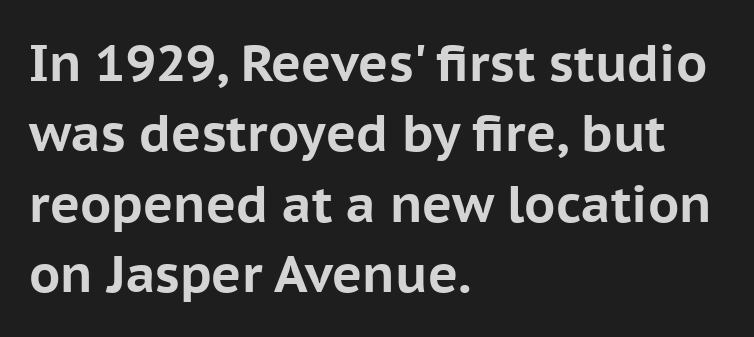
The image shows 51 px bold sans-serif type, upright; set left-aligned, normal line spacing (1.38x), normal letter spacing, not underlined; low stroke contrast and a medium x-height.
